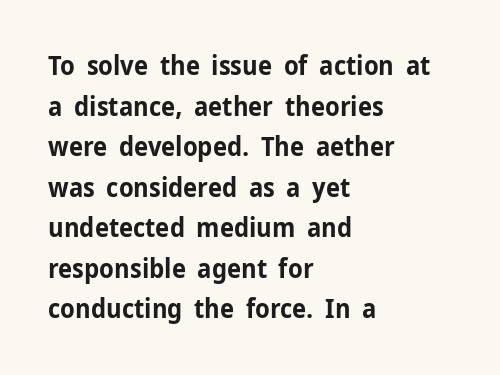
The image shows 26 px bold type, upright; set left-aligned, normal line spacing (1.56x), normal letter spacing, not underlined.
